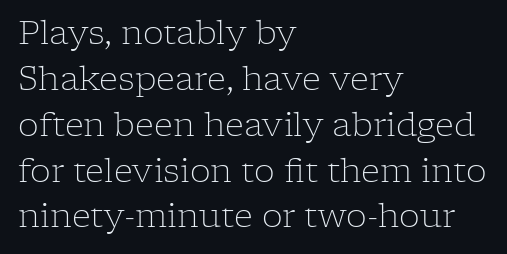
The image shows 33 px light serif type, upright; set left-aligned, normal line spacing (1.39x), normal letter spacing, not underlined; low stroke contrast and a medium x-height.
